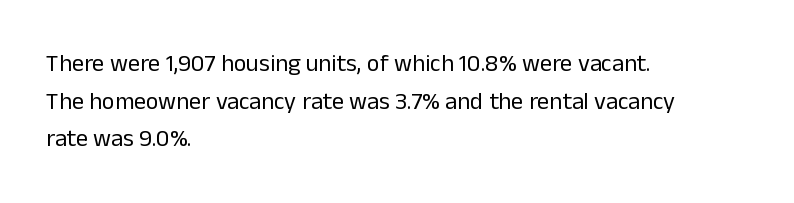
The image shows 24 px text type, upright; set left-aligned, normal line spacing (1.57x), normal letter spacing, not underlined.
